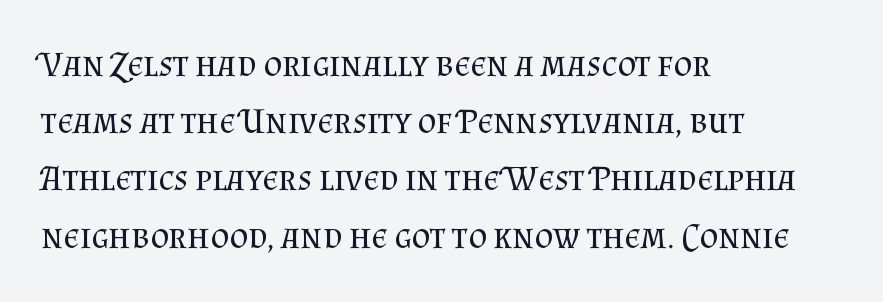
Q: Is the text bold? A: No.
Q: Is the text italic (slanted)? A: No, it is upright.
Q: Is the typeface a serif or a sans-serif typeface? A: Serif.
Q: Is the text underlined? A: No.
Q: How is the paragraph aligned? A: Left-aligned.
Q: Is the spacing between letters normal or unusually wide? A: Normal.
Q: Is the spacing between lines tight, normal or loose? A: Normal.
Q: Width (condensed, normal, or wide)? A: Normal.
Q: Stroke contrast? A: Medium.
Q: x-height? A: Small.
Q: Monospaced? A: No.
